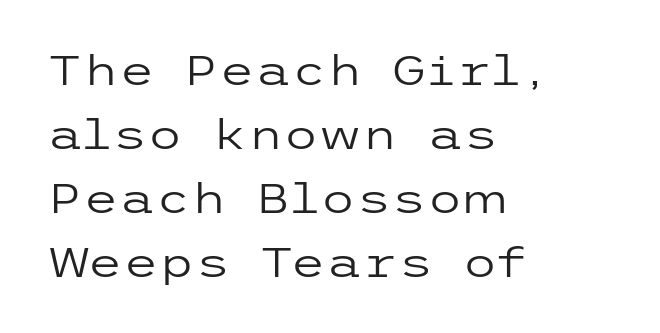
Q: Is the text bold? A: No.
Q: Is the text italic (slanted)? A: No, it is upright.
Q: Is the typeface a serif or a sans-serif typeface? A: Sans-serif.
Q: Is the text underlined? A: No.
Q: How is the paragraph aligned? A: Left-aligned.
Q: Is the spacing between letters normal or unusually wide? A: Normal.
Q: Is the spacing between lines tight, normal or loose? A: Normal.
Q: Width (condensed, normal, or wide)? A: Wide.
Q: Stroke contrast? A: Low.
Q: x-height? A: Medium.
